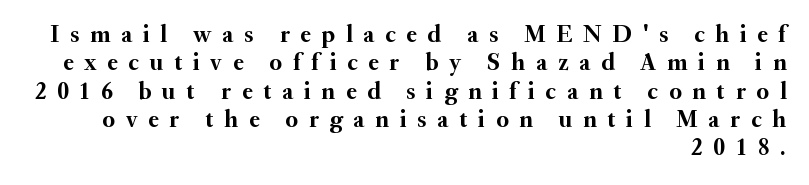
{"italic": "no", "bold": "yes", "underline": "no", "align": "right", "line_spacing_ratio": 1.18, "letter_spacing": "wide", "letter_spacing_em": 0.45, "glyph_px": 24}
